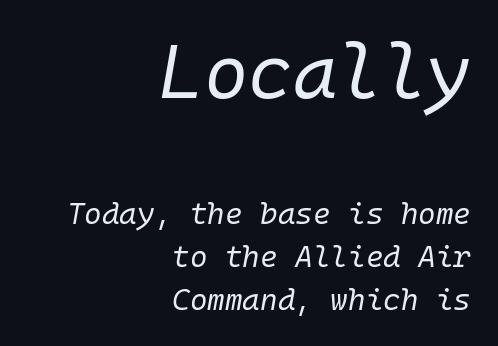
The image shows 76 px regular-weight type, italic (leaning right), monospaced; set right-aligned, normal line spacing (1.43x), normal letter spacing, not underlined; the first (top) block is 2.53x larger; low stroke contrast and a medium x-height.
